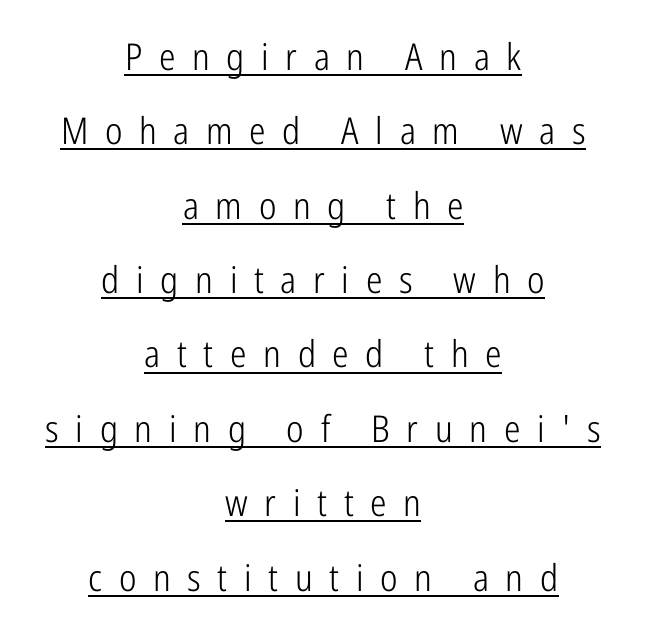
Upright lettering throughout. Grotesque or geometric, the face here clearly has no serifs. Think of a printed novel: that variable character pitch is what you see here. These lines stack symmetrically, like a column narrowing and widening about its center. Underlining? Definitely there.
